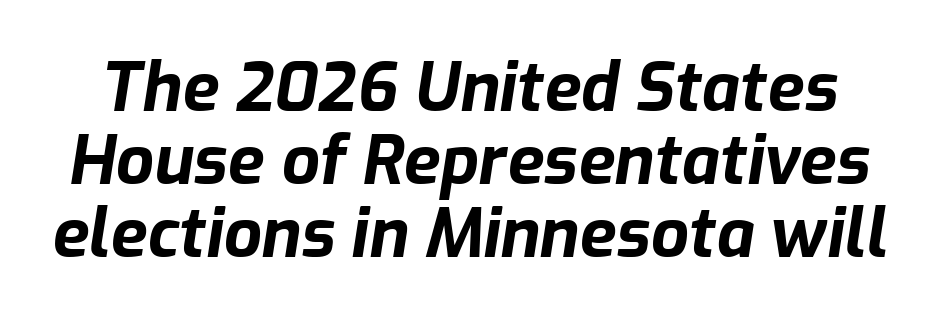
Q: Is the text bold? A: Yes.
Q: Is the text italic (slanted)? A: Yes, it leans right by about 9 degrees.
Q: Is the text underlined? A: No.
Q: Is the spacing between letters normal or unusually wide? A: Normal.
Q: Is the spacing between lines tight, normal or loose? A: Tight.
Q: Width (condensed, normal, or wide)? A: Normal.
Q: Stroke contrast? A: Low.
Q: x-height? A: Medium.
Q: Monospaced? A: No.
